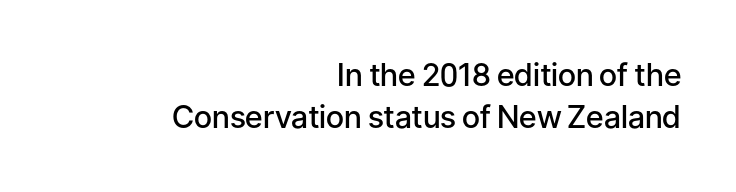
Q: Is the text bold? A: Semi-bold.
Q: Is the text italic (slanted)? A: No, it is upright.
Q: Is the typeface a serif or a sans-serif typeface? A: Sans-serif.
Q: Is the text underlined? A: No.
Q: How is the paragraph aligned? A: Right-aligned.
Q: Is the spacing between letters normal or unusually wide? A: Normal.
Q: Is the spacing between lines tight, normal or loose? A: Normal.
Q: Width (condensed, normal, or wide)? A: Normal.
Q: Stroke contrast? A: Low.
Q: x-height? A: Medium.
Q: Monospaced? A: No.
